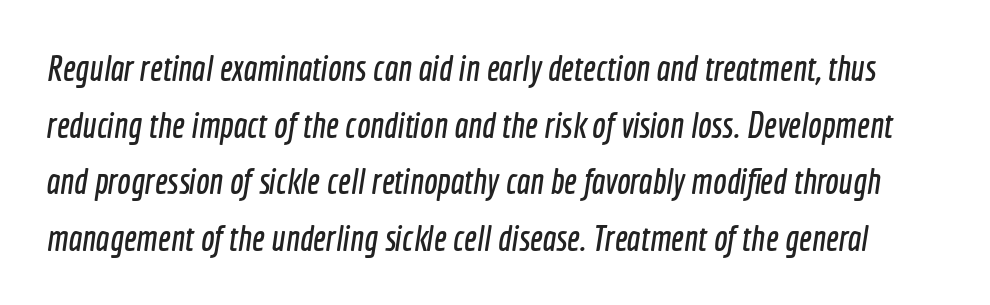
Q: Is the typeface a serif or a sans-serif typeface? A: Sans-serif.
Q: Is the text underlined? A: No.
Q: Is the spacing between letters normal or unusually wide? A: Normal.
Q: Is the spacing between lines tight, normal or loose? A: Normal.
Q: Width (condensed, normal, or wide)? A: Condensed.
Q: x-height? A: Medium.
Q: Monospaced? A: No.
